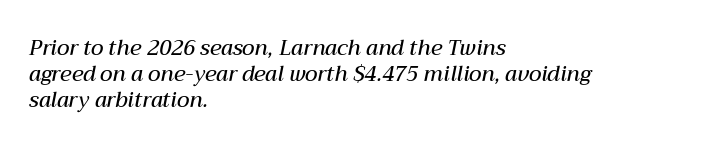
Q: Is the text bold? A: Semi-bold.
Q: Is the text italic (slanted)? A: Yes, it leans right by about 12 degrees.
Q: Is the text underlined? A: No.
Q: How is the paragraph aligned? A: Left-aligned.
Q: Is the spacing between letters normal or unusually wide? A: Normal.
